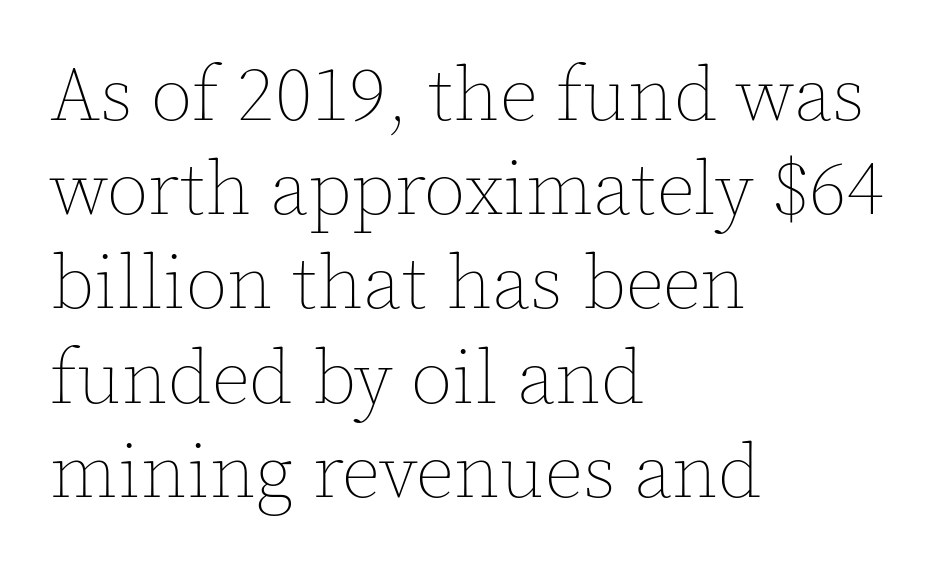
{"italic": "no", "bold": "no", "weight": "thin", "width": "normal", "x_height": "medium", "monospaced": "no", "underline": "no", "align": "left", "line_spacing_ratio": 1.24, "letter_spacing": "normal", "letter_spacing_em": 0.0, "glyph_px": 76}
